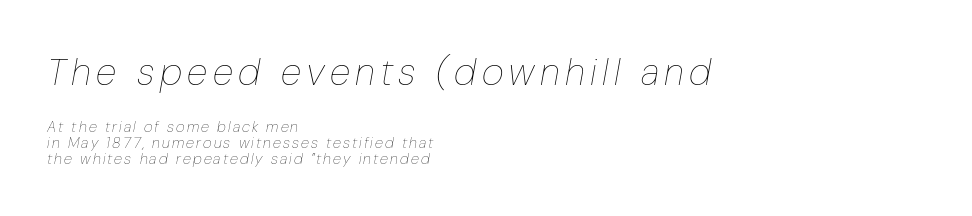
Notice how the stems are inclined rather than vertical — that's the hallmark of italics. These lines are set flush left with a ragged right edge. Looks like regular typesetting: each glyph gets only the width it needs. Clear beneath every line of the passage. The block of text is dense from top to bottom, with scant space between rows. A light-to-regular cut is what we see here.
